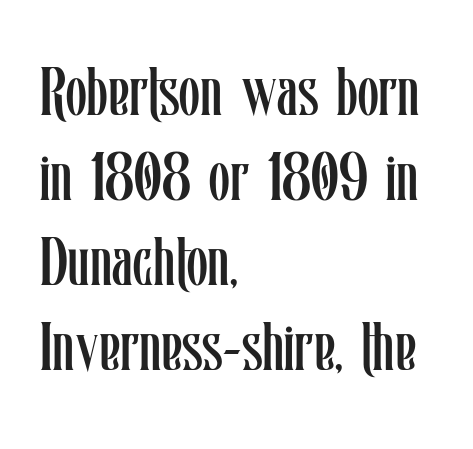
Q: Is the text bold? A: No.
Q: Is the text italic (slanted)? A: No, it is upright.
Q: Is the text underlined? A: No.
Q: How is the paragraph aligned? A: Left-aligned.
Q: Is the spacing between letters normal or unusually wide? A: Normal.
Q: Is the spacing between lines tight, normal or loose? A: Normal.
Q: Width (condensed, normal, or wide)? A: Condensed.
Q: Stroke contrast? A: Low.
Q: x-height? A: Medium.
Q: Monospaced? A: No.
